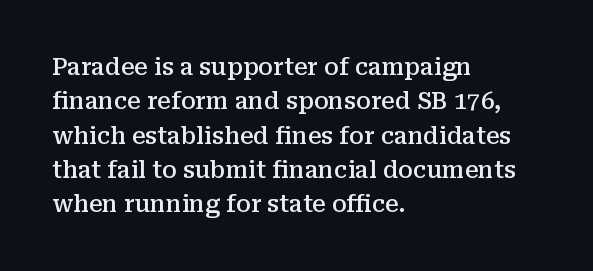
The image shows 24 px text type, upright; set left-aligned, normal line spacing (1.43x), normal letter spacing, not underlined.
